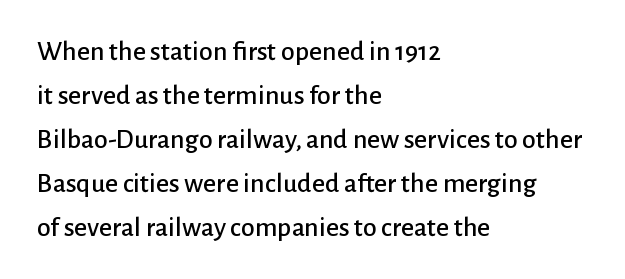
{"serif": "no", "italic": "no", "width": "normal", "stroke_contrast": "low", "x_height": "medium", "monospaced": "no", "underline": "no", "align": "left", "line_spacing": "normal", "line_spacing_ratio": 1.57, "letter_spacing": "normal", "letter_spacing_em": 0.0, "glyph_px": 28}
